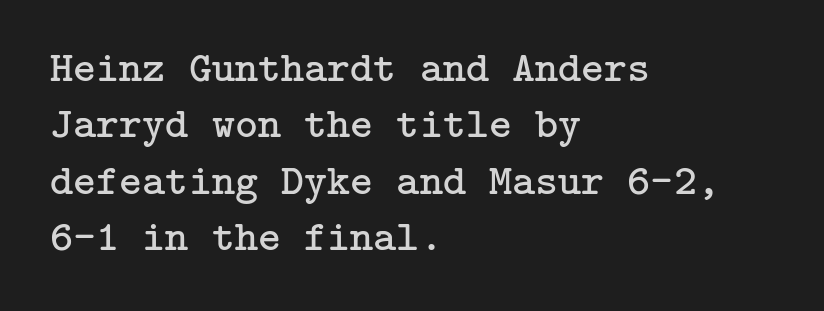
{"serif": "yes", "italic": "no", "bold": "no", "weight": "regular", "width": "normal", "stroke_contrast": "low", "x_height": "medium", "underline": "no", "align": "left", "line_spacing": "normal", "line_spacing_ratio": 1.28, "letter_spacing": "normal", "letter_spacing_em": 0.0, "glyph_px": 44}
